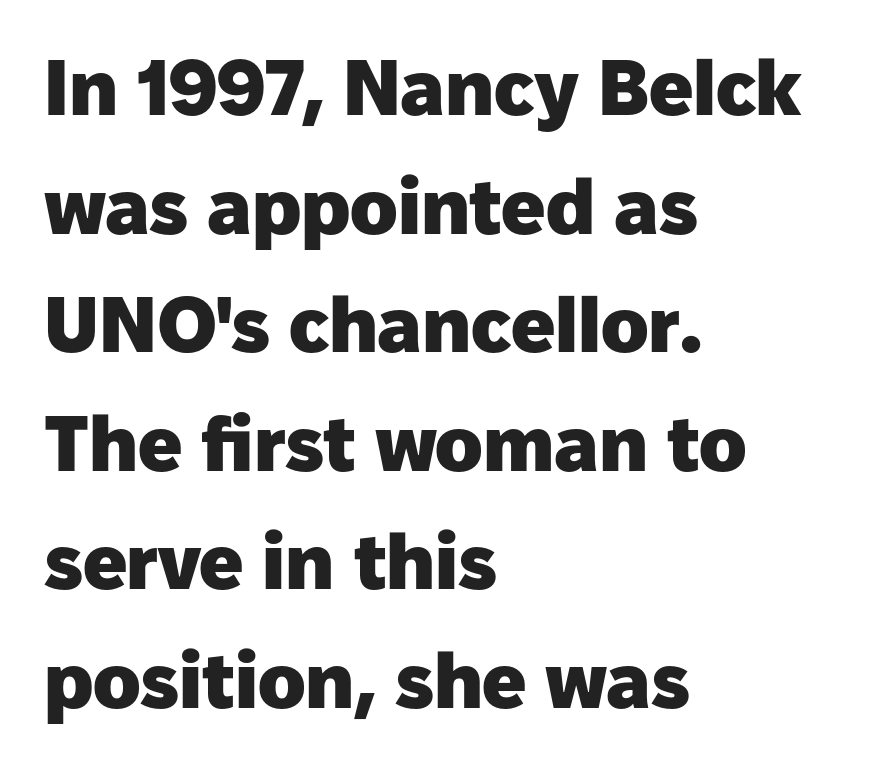
The face used here has the dense, thick strokes of a bold. The passage shown is not underscored anywhere. The designer left line spacing at the default. The type family on display is of the sans-serif kind. The rendering uses natural spacing where letterforms have individual widths.
